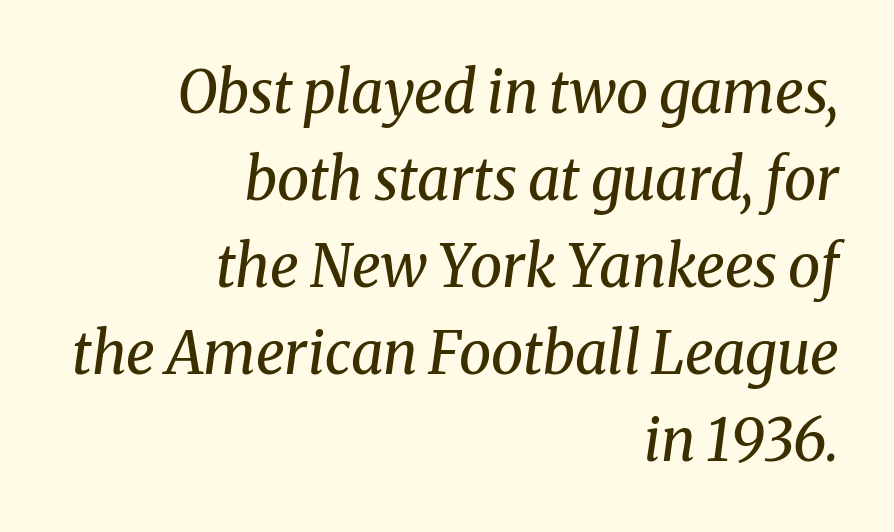
The image shows 58 px regular-weight serif type, italic (leaning right); set right-aligned, normal line spacing (1.5x), normal letter spacing, not underlined; medium stroke contrast and a medium x-height.
